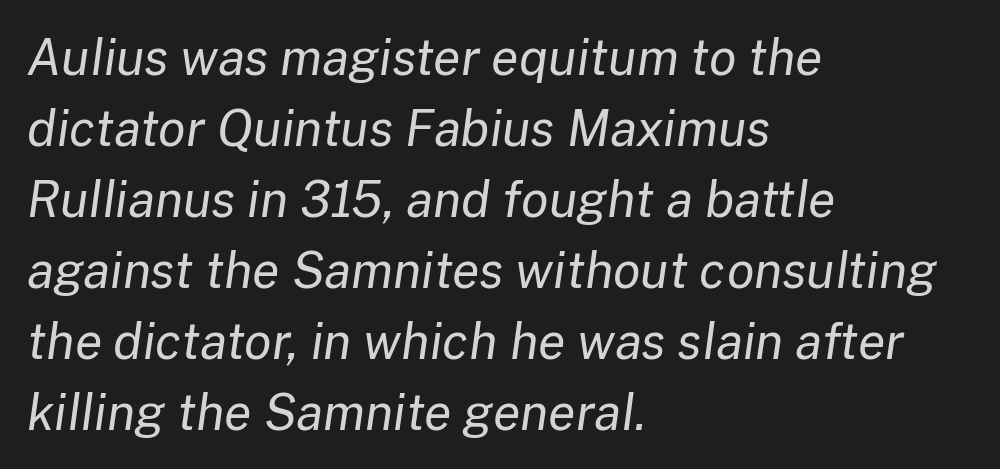
Q: Is the text bold? A: No.
Q: Is the text italic (slanted)? A: Yes, it leans right by about 8 degrees.
Q: Is the text underlined? A: No.
Q: How is the paragraph aligned? A: Left-aligned.
Q: Is the spacing between letters normal or unusually wide? A: Normal.
Q: Is the spacing between lines tight, normal or loose? A: Normal.
Q: Width (condensed, normal, or wide)? A: Normal.
Q: Stroke contrast? A: Low.
Q: x-height? A: Medium.
Q: Monospaced? A: No.
